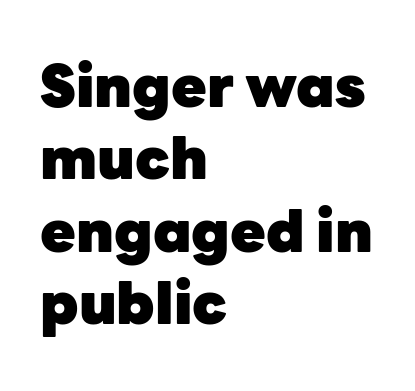
The image shows 58 px heavy sans-serif type, upright; set left-aligned, normal line spacing (1.25x), normal letter spacing, not underlined; low stroke contrast and a medium x-height.
